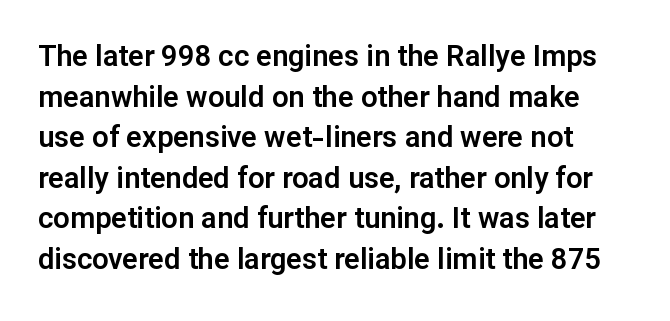
{"serif": "no", "italic": "no", "width": "normal", "stroke_contrast": "low", "x_height": "medium", "monospaced": "no", "underline": "no", "line_spacing": "normal", "line_spacing_ratio": 1.4, "letter_spacing": "normal", "letter_spacing_em": 0.0, "glyph_px": 29}
